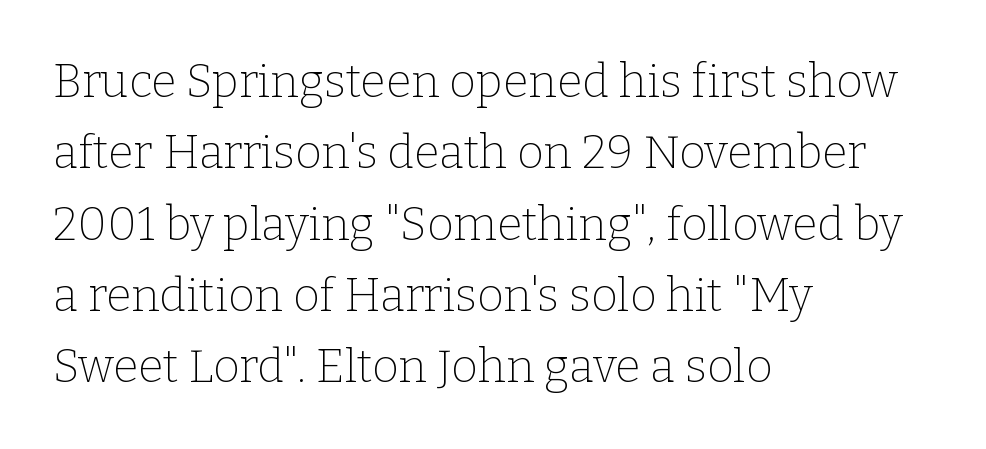
Summary of weight: not heavy and not bold. The lines are quadded left. Observe the ordinary spacing: letters are neighbours, not strangers. Are there feet on the stems? There are — it's a serif.
